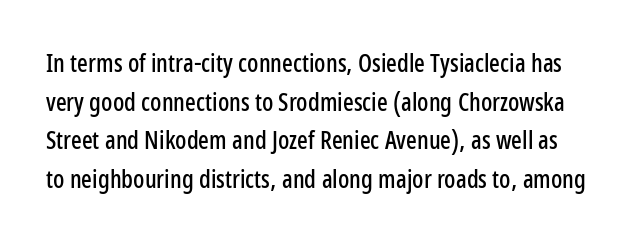
This is the regular roman posture of the typeface. Check the space under the baseline: it is left empty. Does extra space separate the letters? No, they use regular spacing. Leading: standard.
